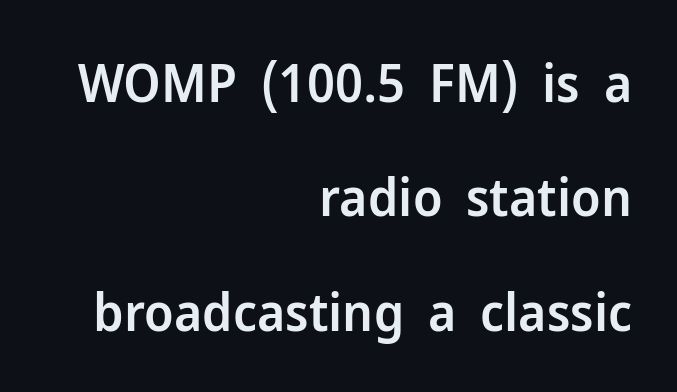
{"serif": "no", "italic": "no", "bold": "semi", "weight": "semibold", "width": "normal", "stroke_contrast": "low", "x_height": "medium", "monospaced": "no", "underline": "no", "align": "right", "line_spacing": "loose", "line_spacing_ratio": 2.16, "letter_spacing": "normal", "letter_spacing_em": 0.0, "glyph_px": 53}
